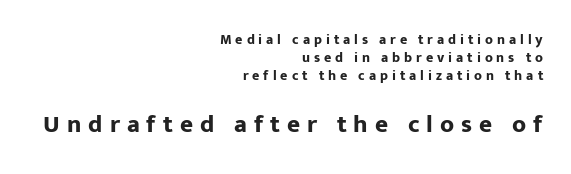
{"italic": "no", "bold": "yes", "underline": "no", "align": "right", "line_spacing": "normal", "line_spacing_ratio": 1.3, "letter_spacing": "wide", "letter_spacing_em": 0.28, "larger_block": "second", "size_ratio": 1.79, "glyph_px": 25}
